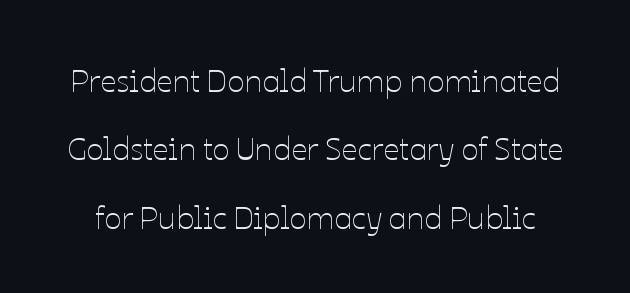
The image shows 32 px thin type, upright; set loose line spacing (2.14x), normal letter spacing, not underlined; low stroke contrast and a medium x-height.
